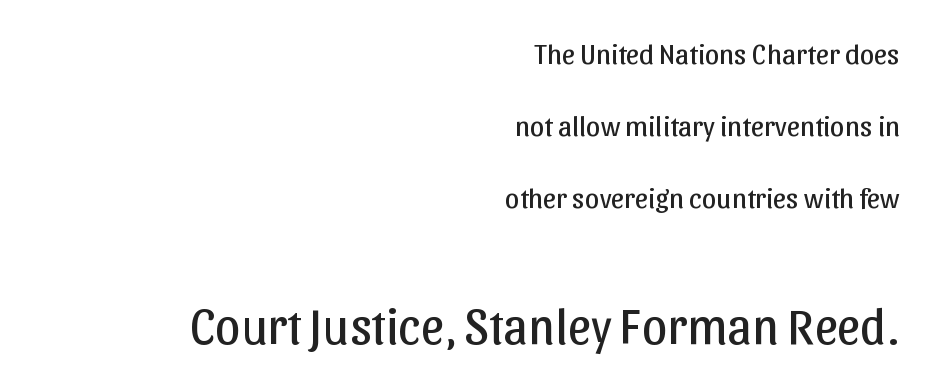
The image shows 51 px regular-weight sans-serif type, upright; set right-aligned, loose line spacing (2.49x), normal letter spacing, not underlined; the second (bottom) block is 1.76x larger; low stroke contrast and a medium x-height.
